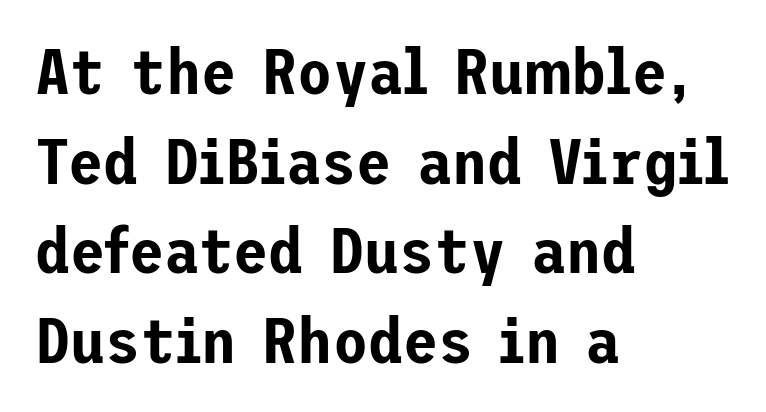
{"serif": "no", "italic": "no", "width": "normal", "stroke_contrast": "low", "x_height": "medium", "underline": "no", "align": "left", "line_spacing": "normal", "line_spacing_ratio": 1.4, "letter_spacing": "normal", "letter_spacing_em": 0.0, "glyph_px": 64}
